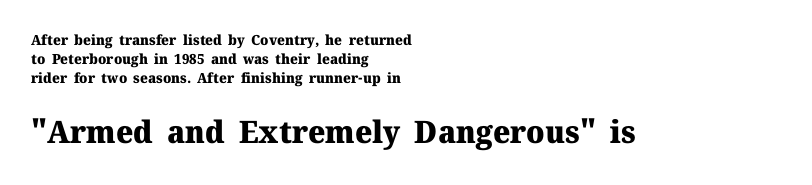
Q: Is the text bold? A: Yes.
Q: Is the text italic (slanted)? A: No, it is upright.
Q: Is the typeface a serif or a sans-serif typeface? A: Serif.
Q: Is the text underlined? A: No.
Q: How is the paragraph aligned? A: Left-aligned.
Q: Is the spacing between letters normal or unusually wide? A: Normal.
Q: Is the spacing between lines tight, normal or loose? A: Normal.
Q: Which block of text is set in a larger size, the first (top) or the second (bottom)? A: The second (bottom) one.
Q: Width (condensed, normal, or wide)? A: Normal.
Q: Stroke contrast? A: Medium.
Q: x-height? A: Medium.
Q: Monospaced? A: No.
